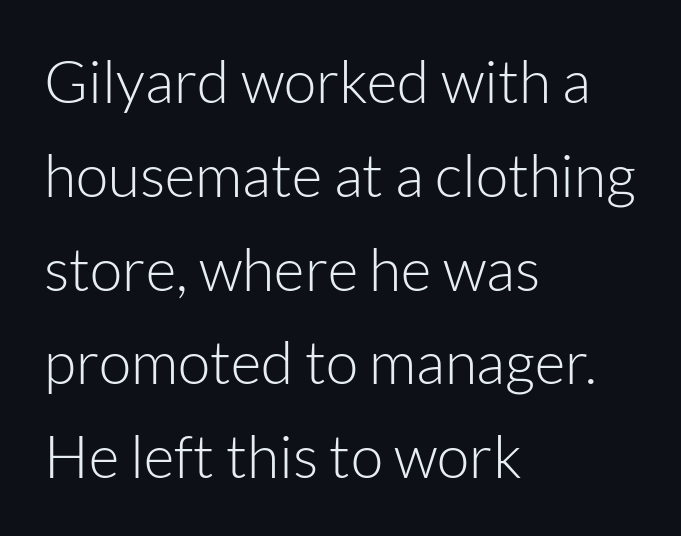
The image shows 59 px light sans-serif type, upright; set left-aligned, normal line spacing (1.59x), normal letter spacing, not underlined; low stroke contrast and a medium x-height.
